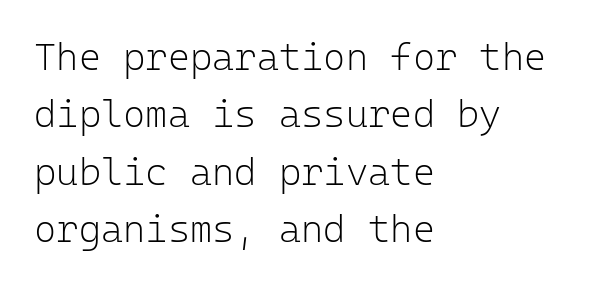
{"serif": "no", "italic": "no", "bold": "no", "weight": "light", "width": "normal", "stroke_contrast": "low", "x_height": "medium", "monospaced": "yes", "underline": "no", "align": "left", "line_spacing": "normal", "line_spacing_ratio": 1.51, "letter_spacing": "normal", "letter_spacing_em": 0.0, "glyph_px": 38}
